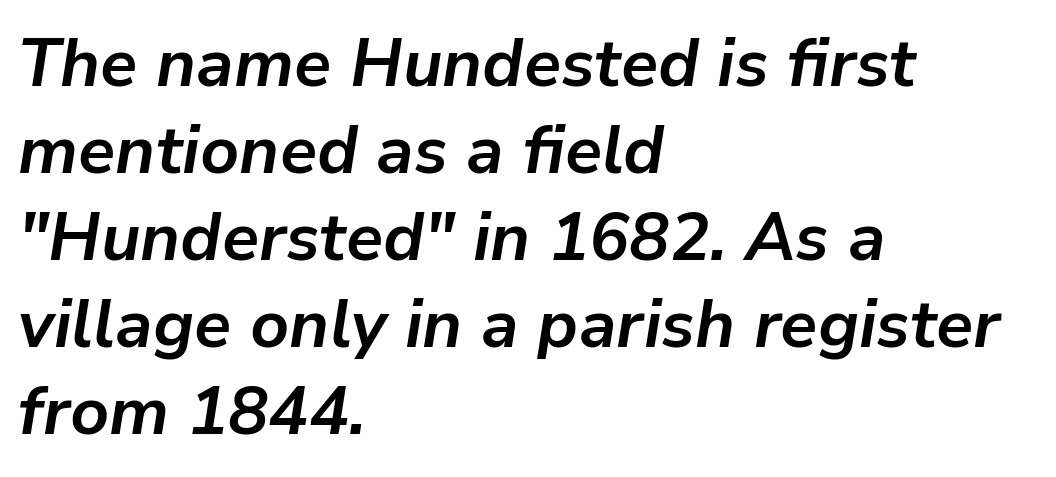
These lines are rendered in a variable-pitch font. Beneath every word, the page is bare. Visually the block forms a straight wall on the left and a jagged coastline on the right. One glance says typical: line gaps are just what's usual.
